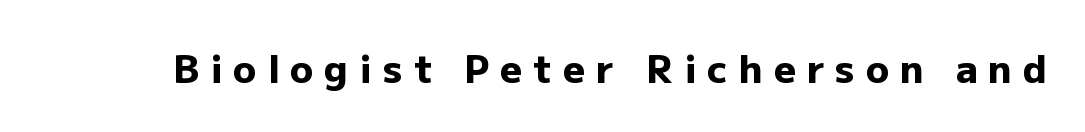
{"serif": "no", "italic": "no", "bold": "yes", "weight": "heavy", "width": "normal", "stroke_contrast": "low", "x_height": "medium", "monospaced": "no", "underline": "no", "letter_spacing": "wide", "letter_spacing_em": 0.29, "glyph_px": 38}
